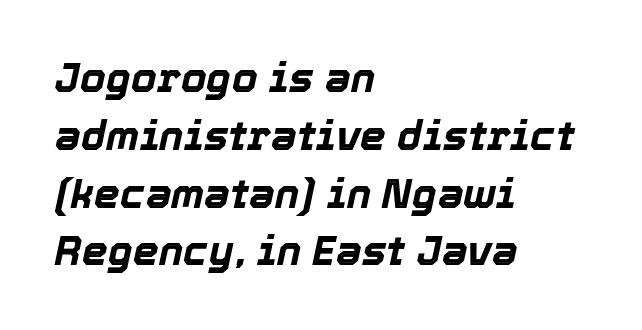
The image shows 41 px bold type, italic (leaning right); set left-aligned, normal line spacing (1.41x), normal letter spacing, not underlined; a medium x-height.
